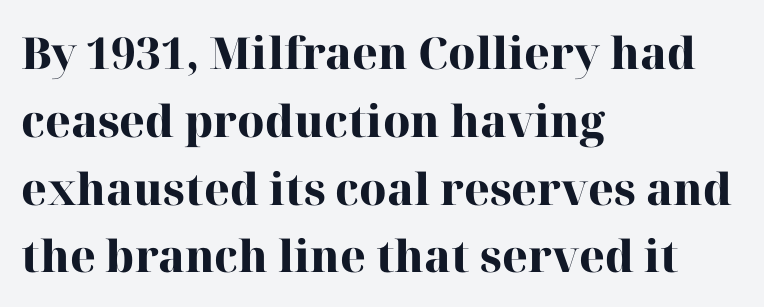
{"serif": "yes", "italic": "no", "bold": "yes", "weight": "heavy", "width": "normal", "stroke_contrast": "high", "x_height": "medium", "monospaced": "no", "underline": "no", "align": "left", "line_spacing": "normal", "line_spacing_ratio": 1.54, "letter_spacing": "normal", "letter_spacing_em": 0.0, "glyph_px": 44}
